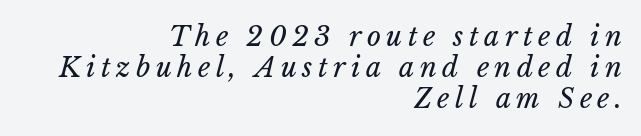
Q: Is the text bold? A: No.
Q: Is the text underlined? A: No.
Q: How is the paragraph aligned? A: Right-aligned.
Q: Is the spacing between letters normal or unusually wide? A: Unusually wide.
Q: Is the spacing between lines tight, normal or loose? A: Tight.
